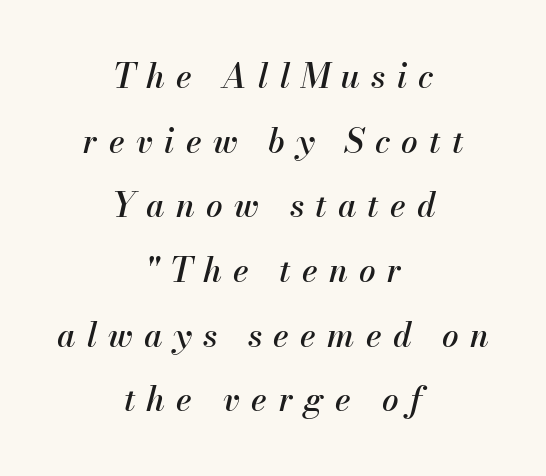
The image shows 33 px text type, italic (leaning right); set centered, loose line spacing (1.96x), unusually wide letter spacing (+0.34 em), not underlined; medium stroke contrast and a small x-height.
